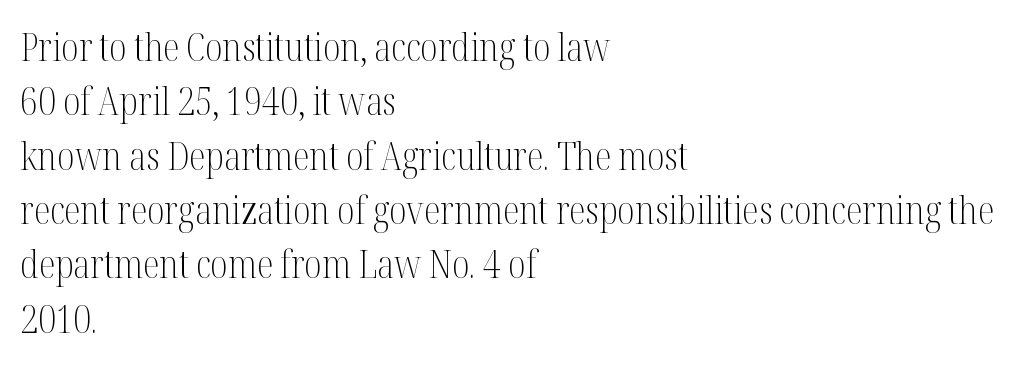
{"serif": "yes", "italic": "no", "bold": "no", "weight": "light", "width": "condensed", "stroke_contrast": "medium", "x_height": "medium", "monospaced": "no", "underline": "no", "align": "left", "line_spacing": "normal", "line_spacing_ratio": 1.43, "letter_spacing": "normal", "letter_spacing_em": 0.0, "glyph_px": 38}
